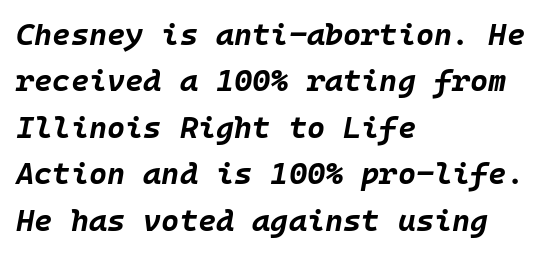
{"italic": "yes", "lean": "right", "slant_degrees": 10, "bold": "yes", "weight": "bold", "width": "normal", "stroke_contrast": "low", "x_height": "large", "monospaced": "yes", "underline": "no", "align": "left", "line_spacing": "normal", "line_spacing_ratio": 1.5, "letter_spacing": "normal", "letter_spacing_em": 0.0, "glyph_px": 31}
